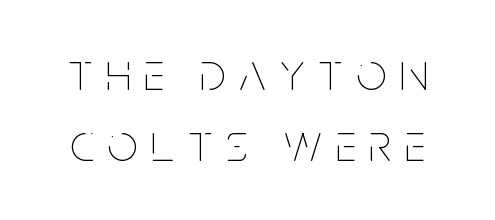
Q: Is the text bold? A: No.
Q: Is the text italic (slanted)? A: No, it is upright.
Q: Is the text underlined? A: No.
Q: Is the spacing between letters normal or unusually wide? A: Unusually wide.
Q: Is the spacing between lines tight, normal or loose? A: Normal.
Q: Width (condensed, normal, or wide)? A: Condensed.
Q: Stroke contrast? A: Low.
Q: x-height? A: Large.
Q: Monospaced? A: No.
